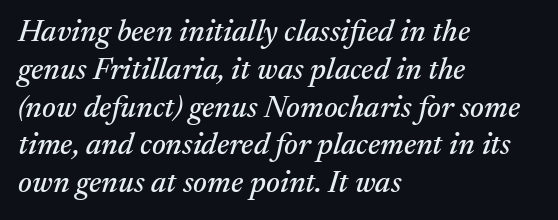
The image shows 31 px serif type, italic (leaning right); set left-aligned, line spacing 1.22x, normal letter spacing, not underlined; medium stroke contrast and a medium x-height.
